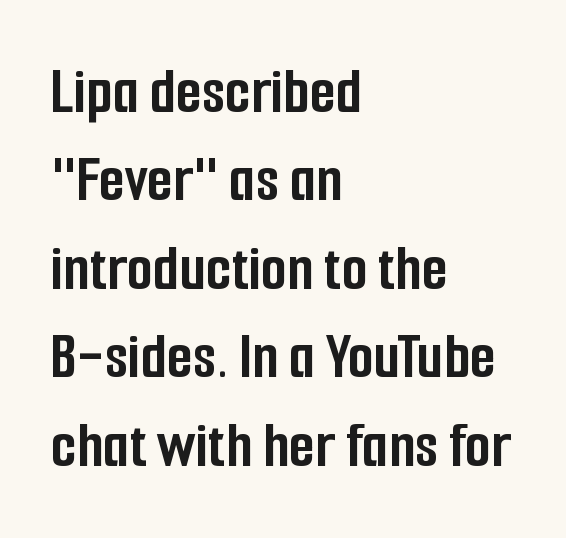
Inter-character spacing is left at the font's built-in metrics. Vertical spacing — default. Think of a printed novel: that variable character pitch is what you see here. Alignment: flush left.
